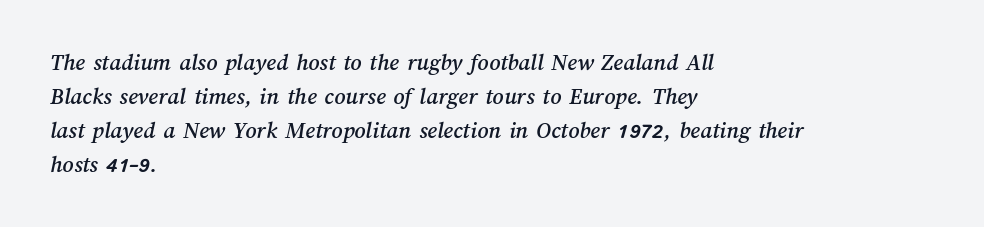
{"underline": "no", "align": "left", "line_spacing": "normal", "line_spacing_ratio": 1.41, "letter_spacing": "normal", "letter_spacing_em": 0.0, "glyph_px": 24}
